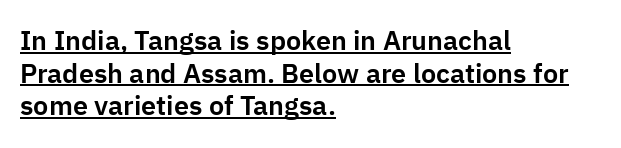
Q: Is the text italic (slanted)? A: No, it is upright.
Q: Is the text underlined? A: Yes.
Q: How is the paragraph aligned? A: Left-aligned.
Q: Is the spacing between letters normal or unusually wide? A: Normal.
